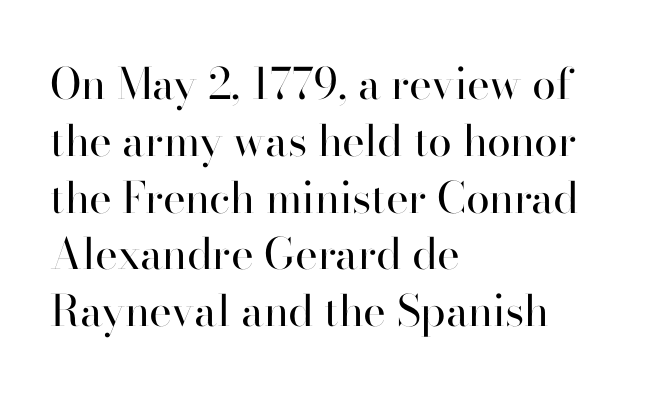
{"serif": "no", "italic": "no", "bold": "no", "weight": "regular", "width": "normal", "stroke_contrast": "high", "x_height": "small", "monospaced": "no", "underline": "no", "align": "left", "line_spacing": "normal", "line_spacing_ratio": 1.32, "letter_spacing": "normal", "letter_spacing_em": 0.0, "glyph_px": 43}
